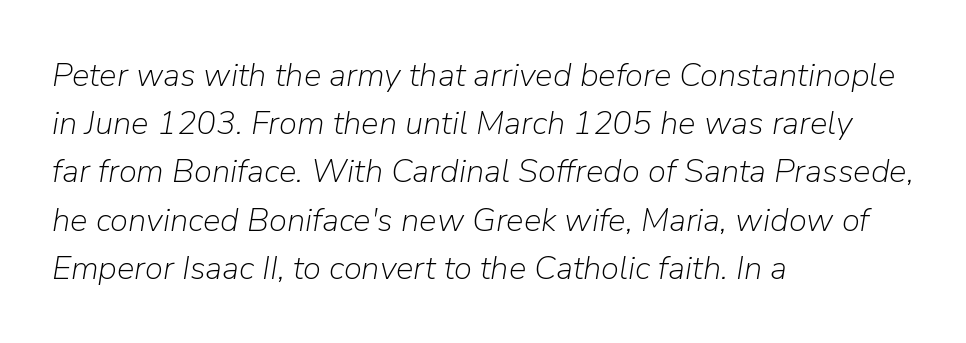
Q: Is the text bold? A: No.
Q: Is the text italic (slanted)? A: Yes, it leans right by about 9 degrees.
Q: Is the text underlined? A: No.
Q: How is the paragraph aligned? A: Left-aligned.
Q: Is the spacing between letters normal or unusually wide? A: Normal.
Q: Is the spacing between lines tight, normal or loose? A: Normal.
Q: Width (condensed, normal, or wide)? A: Normal.
Q: Stroke contrast? A: Low.
Q: x-height? A: Medium.
Q: Monospaced? A: No.
